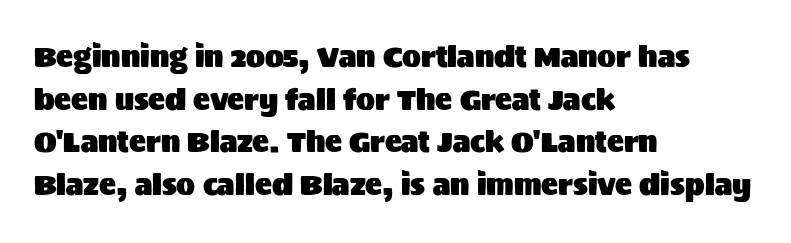
{"serif": "no", "italic": "no", "width": "normal", "stroke_contrast": "medium", "x_height": "large", "monospaced": "no", "underline": "no", "align": "left", "line_spacing": "normal", "line_spacing_ratio": 1.52, "letter_spacing": "normal", "letter_spacing_em": 0.0, "glyph_px": 28}
